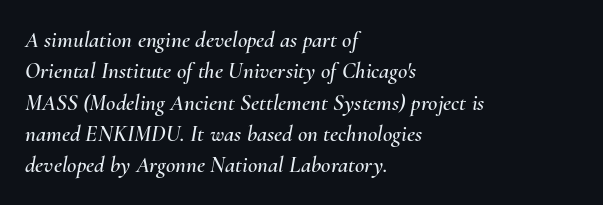
Q: Is the text italic (slanted)? A: Yes, it leans right by about 10 degrees.
Q: Is the text underlined? A: No.
Q: How is the paragraph aligned? A: Left-aligned.
Q: Is the spacing between letters normal or unusually wide? A: Normal.
Q: Is the spacing between lines tight, normal or loose? A: Normal.
